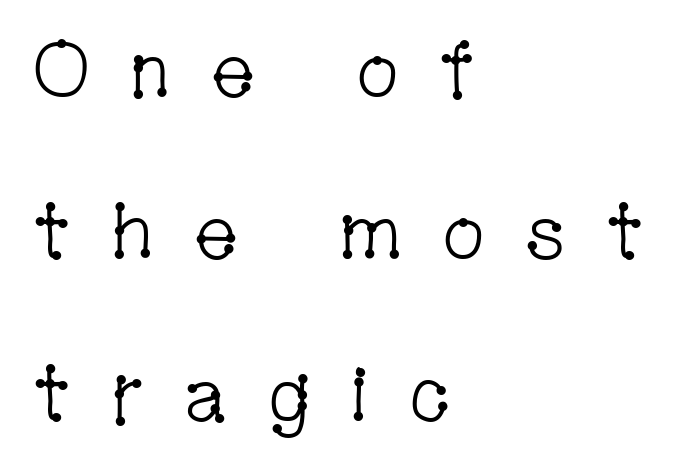
{"serif": "yes", "italic": "no", "bold": "no", "weight": "light", "width": "condensed", "stroke_contrast": "low", "x_height": "medium", "monospaced": "no", "underline": "no", "align": "left", "line_spacing": "loose", "line_spacing_ratio": 2.08, "letter_spacing": "wide", "letter_spacing_em": 0.48, "glyph_px": 78}
